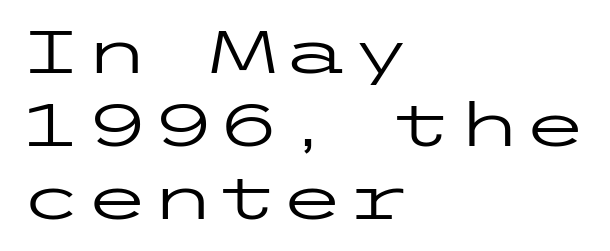
The image shows 60 px regular-weight, wide sans-serif type, upright; set left-aligned, line spacing 1.22x, normal letter spacing, not underlined; low stroke contrast and a medium x-height.
